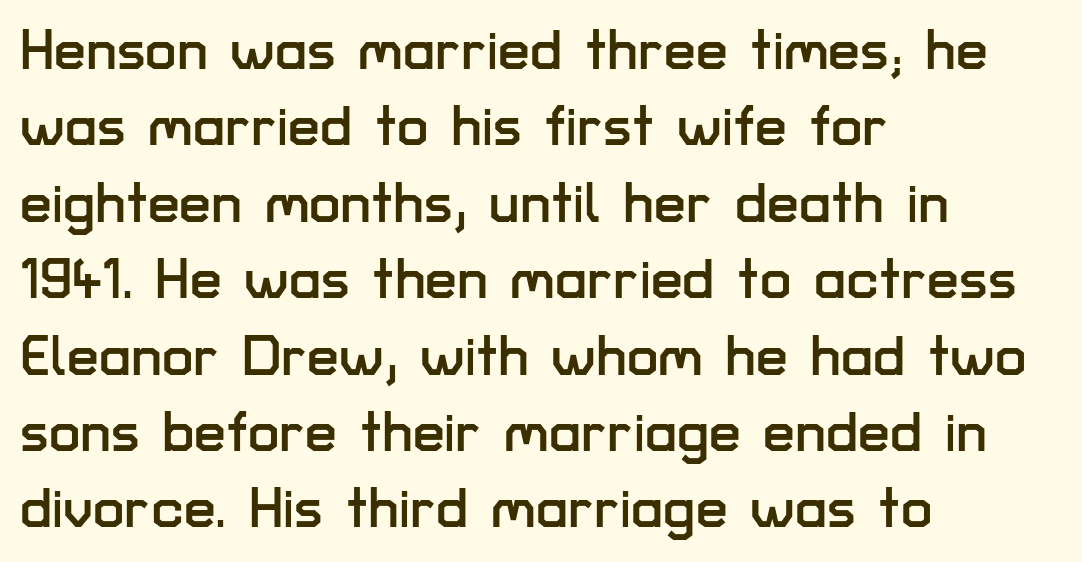
Check under the words: just untouched page. The font family rendered here belongs to the sans-serif group. These lines were composed using upright roman letters. The paragraph has a hard left edge and a soft right edge.
